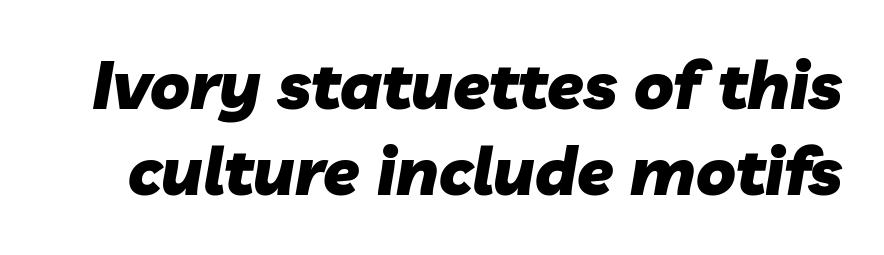
Q: Is the text bold? A: Yes.
Q: Is the text italic (slanted)? A: Yes, it leans right by about 10 degrees.
Q: Is the text underlined? A: No.
Q: Is the spacing between letters normal or unusually wide? A: Normal.
Q: Is the spacing between lines tight, normal or loose? A: Normal.
Q: Width (condensed, normal, or wide)? A: Normal.
Q: Stroke contrast? A: Low.
Q: x-height? A: Medium.
Q: Monospaced? A: No.
